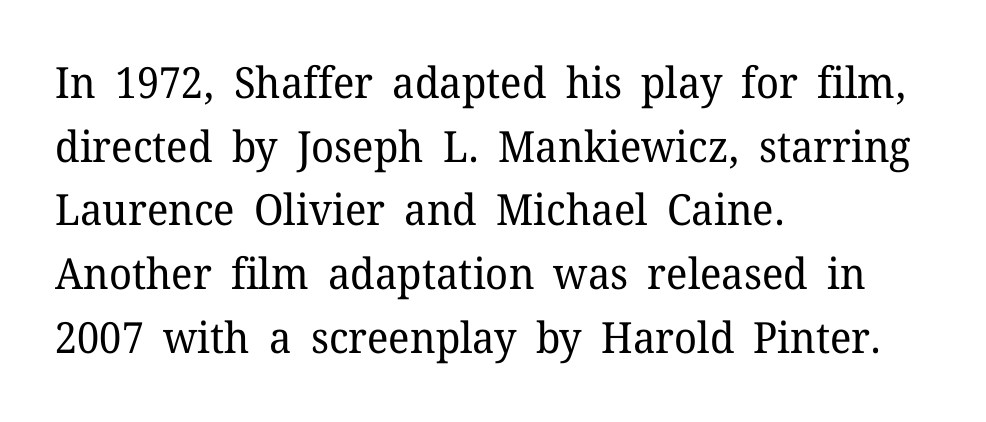
Q: Is the text bold? A: No.
Q: Is the text italic (slanted)? A: No, it is upright.
Q: Is the typeface a serif or a sans-serif typeface? A: Serif.
Q: Is the text underlined? A: No.
Q: How is the paragraph aligned? A: Left-aligned.
Q: Is the spacing between letters normal or unusually wide? A: Normal.
Q: Is the spacing between lines tight, normal or loose? A: Normal.
Q: Width (condensed, normal, or wide)? A: Normal.
Q: Stroke contrast? A: Low.
Q: x-height? A: Medium.
Q: Monospaced? A: No.
